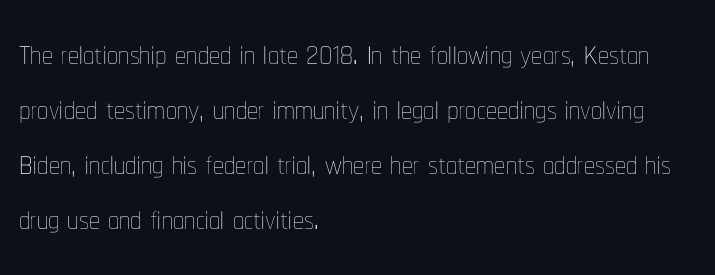
Q: Is the text bold? A: No.
Q: Is the text italic (slanted)? A: No, it is upright.
Q: Is the text underlined? A: No.
Q: How is the paragraph aligned? A: Left-aligned.
Q: Is the spacing between letters normal or unusually wide? A: Normal.
Q: Is the spacing between lines tight, normal or loose? A: Normal.
Q: Width (condensed, normal, or wide)? A: Condensed.
Q: Stroke contrast? A: Low.
Q: x-height? A: Medium.
Q: Monospaced? A: No.
